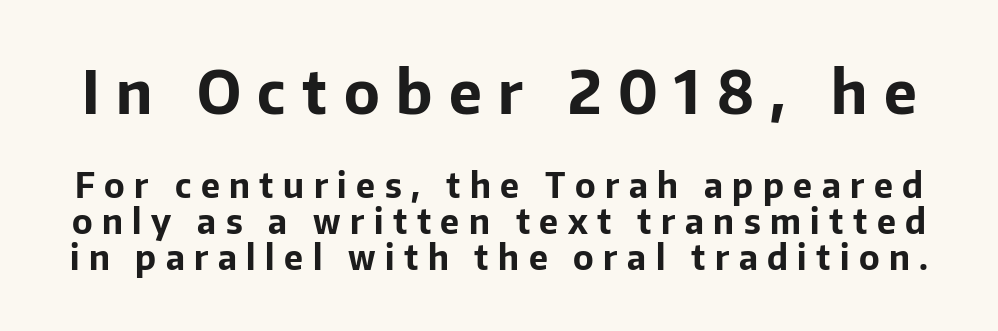
Q: Is the text bold? A: Yes.
Q: Is the text italic (slanted)? A: No, it is upright.
Q: Is the typeface a serif or a sans-serif typeface? A: Sans-serif.
Q: Is the text underlined? A: No.
Q: Is the spacing between letters normal or unusually wide? A: Unusually wide.
Q: Is the spacing between lines tight, normal or loose? A: Tight.
Q: Which block of text is set in a larger size, the first (top) or the second (bottom)? A: The first (top) one.
Q: Width (condensed, normal, or wide)? A: Normal.
Q: Stroke contrast? A: Low.
Q: x-height? A: Medium.
Q: Monospaced? A: No.
